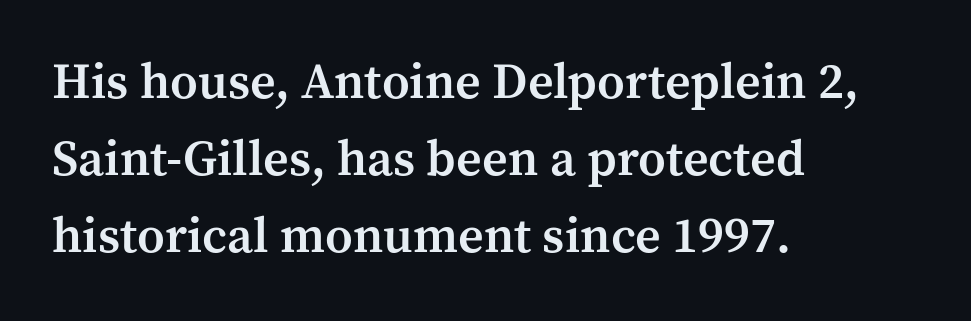
{"serif": "yes", "italic": "no", "bold": "semi", "weight": "semibold", "width": "normal", "stroke_contrast": "medium", "x_height": "medium", "monospaced": "no", "underline": "no", "align": "left", "line_spacing": "normal", "line_spacing_ratio": 1.54, "letter_spacing": "normal", "letter_spacing_em": 0.0, "glyph_px": 50}
